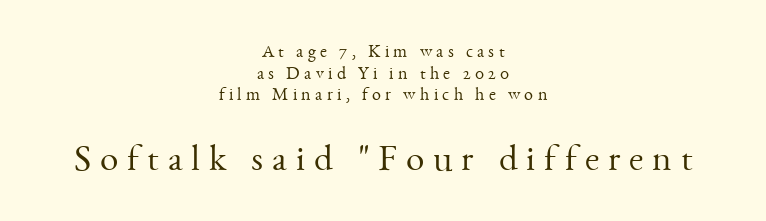
{"serif": "yes", "italic": "no", "bold": "no", "weight": "light", "width": "normal", "stroke_contrast": "medium", "x_height": "small", "monospaced": "no", "underline": "no", "align": "center", "line_spacing_ratio": 1.2, "letter_spacing": "wide", "letter_spacing_em": 0.24, "larger_block": "second", "size_ratio": 2.06, "glyph_px": 37}
